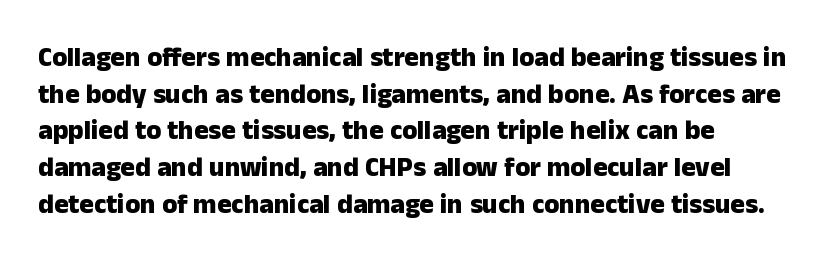
Casual observation: everything's shoved over to the left. Look at the tracking — it's just the regular setting, nothing added. The rendering uses a moderate line-height, typical for paragraphs. Decoration check: the copy has no underline. The face used here has the dense, thick strokes of a bold. The typography opts for an upright posture over an oblique one.
